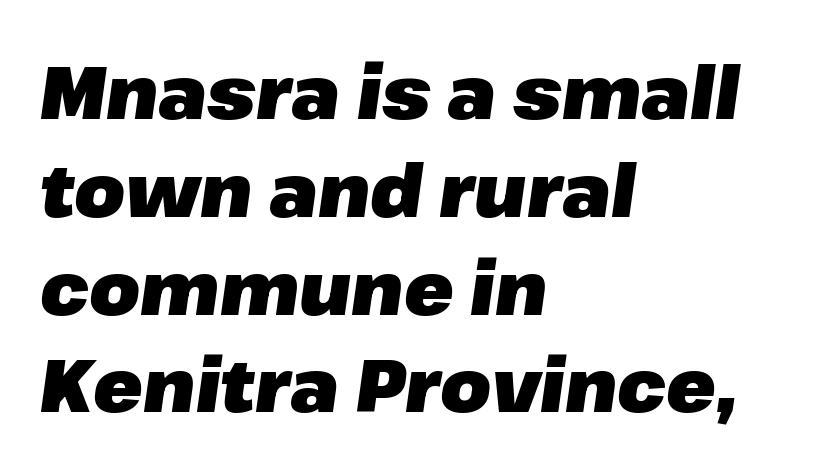
{"italic": "yes", "lean": "right", "slant_degrees": 8, "bold": "yes", "weight": "heavy", "width": "normal", "stroke_contrast": "low", "x_height": "medium", "monospaced": "no", "underline": "no", "align": "left", "line_spacing": "normal", "line_spacing_ratio": 1.34, "letter_spacing": "normal", "letter_spacing_em": 0.0, "glyph_px": 73}
